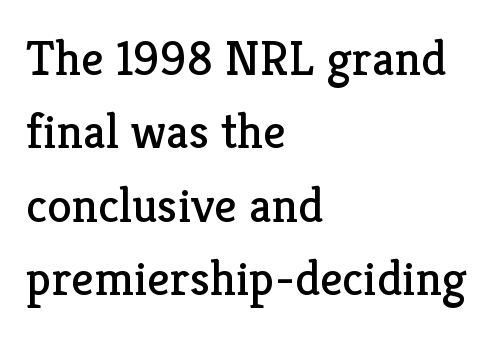
Q: Is the text bold? A: No.
Q: Is the text italic (slanted)? A: No, it is upright.
Q: Is the typeface a serif or a sans-serif typeface? A: Serif.
Q: Is the text underlined? A: No.
Q: How is the paragraph aligned? A: Left-aligned.
Q: Is the spacing between letters normal or unusually wide? A: Normal.
Q: Is the spacing between lines tight, normal or loose? A: Normal.
Q: Width (condensed, normal, or wide)? A: Normal.
Q: Stroke contrast? A: Low.
Q: x-height? A: Medium.
Q: Monospaced? A: No.
